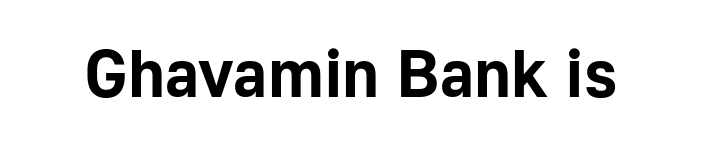
Q: Is the text bold? A: Yes.
Q: Is the text italic (slanted)? A: No, it is upright.
Q: Is the typeface a serif or a sans-serif typeface? A: Sans-serif.
Q: Is the text underlined? A: No.
Q: Is the spacing between letters normal or unusually wide? A: Normal.
Q: Width (condensed, normal, or wide)? A: Normal.
Q: Stroke contrast? A: Low.
Q: x-height? A: Medium.
Q: Monospaced? A: No.
